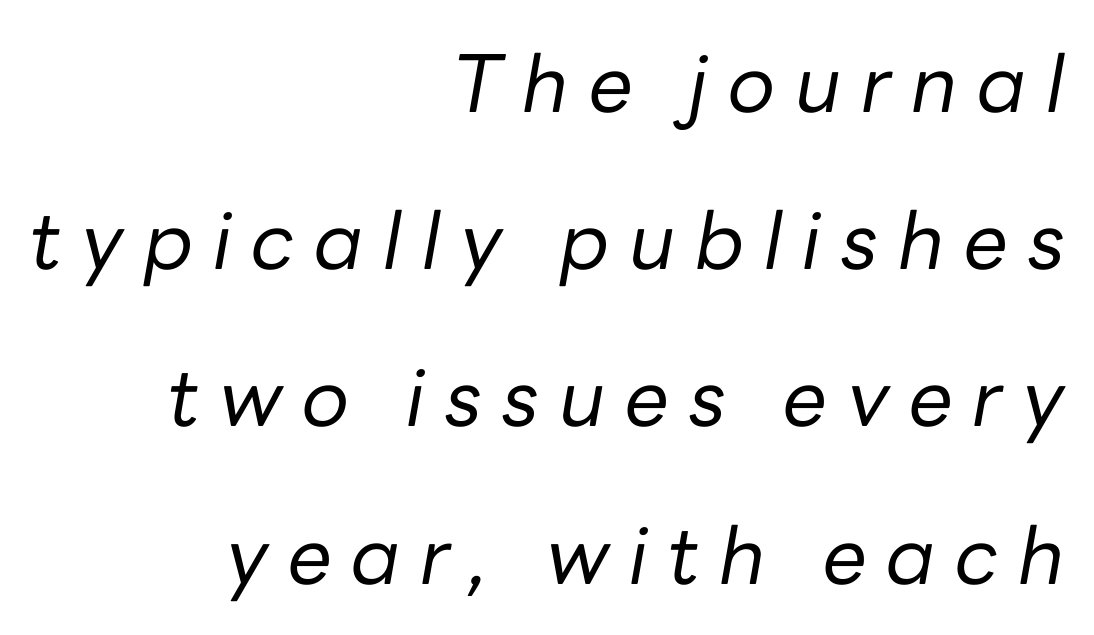
The paragraph has a hard right edge and a soft left edge. The passage shown has open, widely tracked lettering throughout. Quick note: interline space is abundant. Stems and bowls with no extra thickness — not bold.
